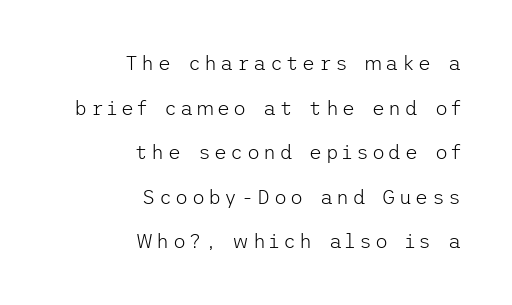
{"italic": "no", "bold": "no", "underline": "no", "align": "right", "line_spacing": "loose", "line_spacing_ratio": 2.23, "glyph_px": 20}
